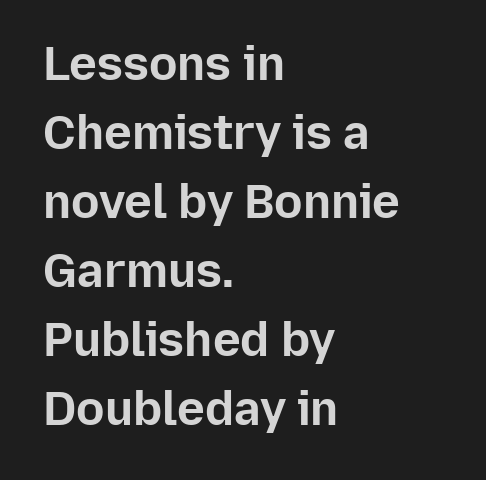
Q: Is the text bold? A: Yes.
Q: Is the text italic (slanted)? A: No, it is upright.
Q: Is the typeface a serif or a sans-serif typeface? A: Sans-serif.
Q: Is the text underlined? A: No.
Q: How is the paragraph aligned? A: Left-aligned.
Q: Is the spacing between letters normal or unusually wide? A: Normal.
Q: Is the spacing between lines tight, normal or loose? A: Normal.
Q: Width (condensed, normal, or wide)? A: Normal.
Q: Stroke contrast? A: Low.
Q: x-height? A: Medium.
Q: Monospaced? A: No.
